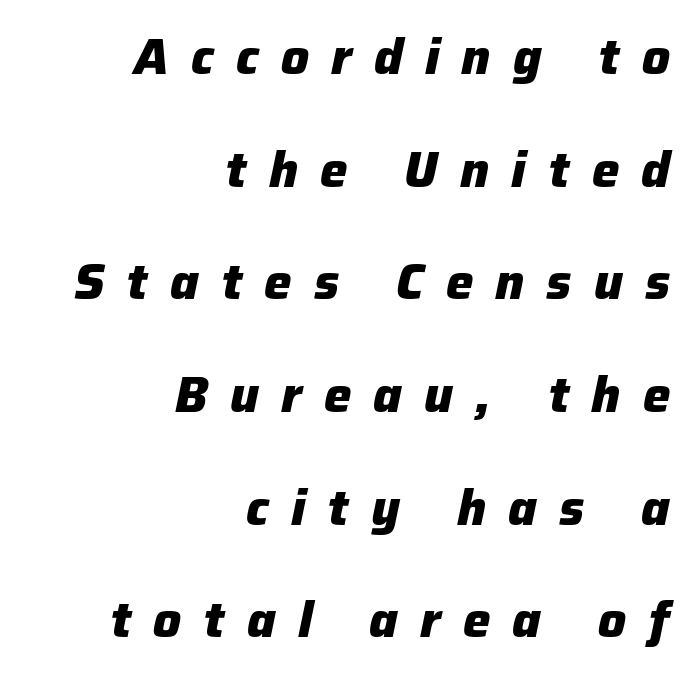
The image shows 49 px heavy type, italic (leaning right); set right-aligned, loose line spacing (2.3x), unusually wide letter spacing (+0.45 em), not underlined; low stroke contrast and a medium x-height.
